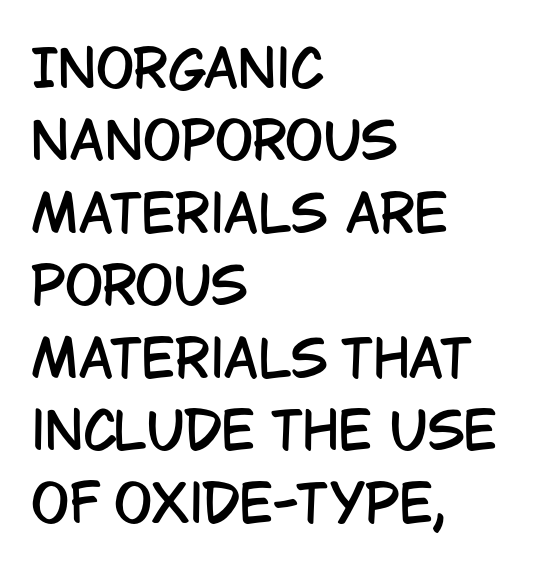
The image shows 51 px condensed sans-serif type, upright; set left-aligned, normal line spacing (1.42x), normal letter spacing, not underlined; low stroke contrast and a large x-height.
